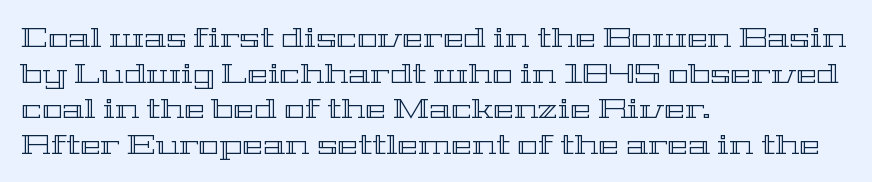
The image shows 28 px wide type, upright; set left-aligned, normal line spacing (1.27x), normal letter spacing, not underlined; a medium x-height.
